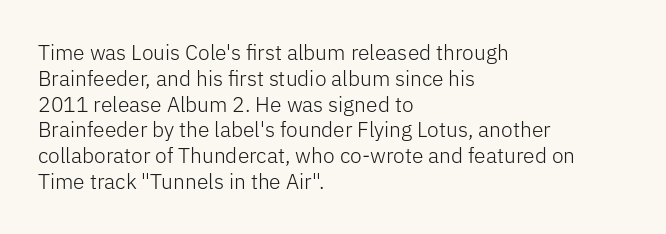
{"italic": "no", "bold": "no", "underline": "no", "align": "left", "line_spacing_ratio": 1.23, "letter_spacing": "normal", "letter_spacing_em": 0.0, "glyph_px": 21}
